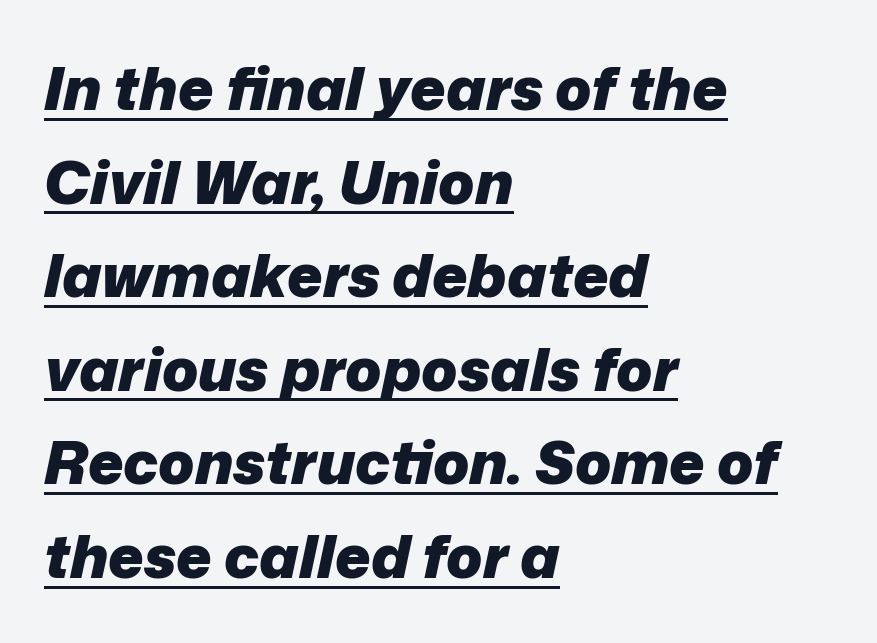
{"italic": "yes", "lean": "right", "slant_degrees": 12, "bold": "yes", "weight": "heavy", "width": "normal", "stroke_contrast": "low", "x_height": "medium", "monospaced": "no", "underline": "yes", "align": "left", "line_spacing": "normal", "line_spacing_ratio": 1.56, "letter_spacing": "normal", "letter_spacing_em": 0.0, "glyph_px": 60}
